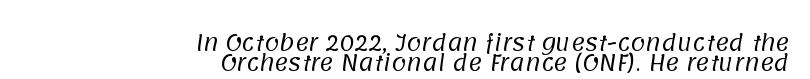
{"bold": "no", "underline": "no", "align": "right", "line_spacing": "tight", "line_spacing_ratio": 0.97, "letter_spacing": "normal", "letter_spacing_em": 0.0, "glyph_px": 21}
